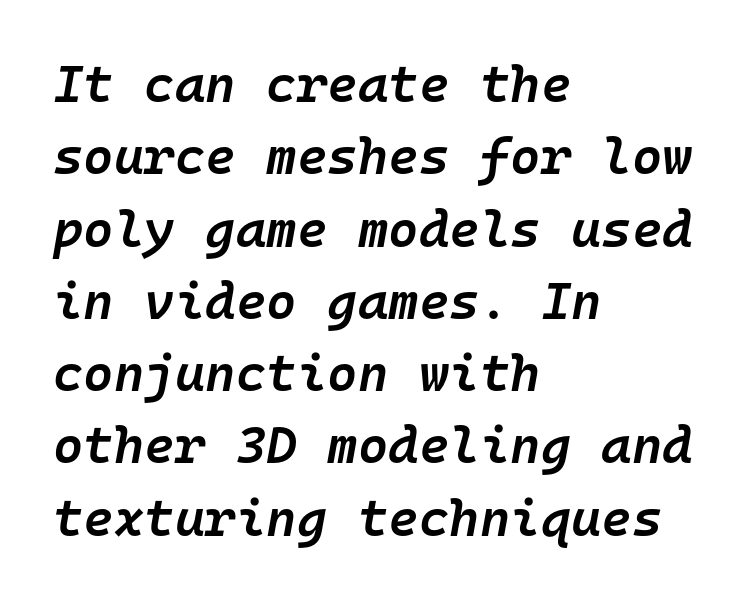
Interline gaps are of average width in this sample. Italic: yes, the glyphs are oblique. You could count columns in this text — the font is strictly monospaced. Reading down the block, your eye returns to a fixed left position each line. Unmarked baselines from the first word to the last.
